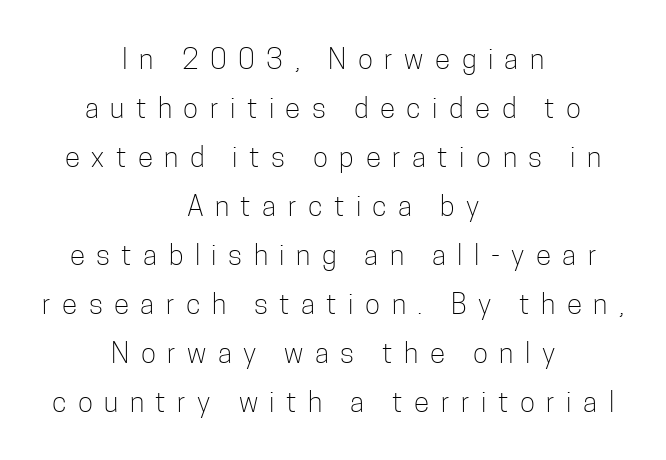
Q: Is the text bold? A: No.
Q: Is the text italic (slanted)? A: No, it is upright.
Q: Is the typeface a serif or a sans-serif typeface? A: Sans-serif.
Q: Is the text underlined? A: No.
Q: How is the paragraph aligned? A: Centered.
Q: Is the spacing between letters normal or unusually wide? A: Unusually wide.
Q: Width (condensed, normal, or wide)? A: Condensed.
Q: Stroke contrast? A: Low.
Q: x-height? A: Medium.
Q: Monospaced? A: No.
